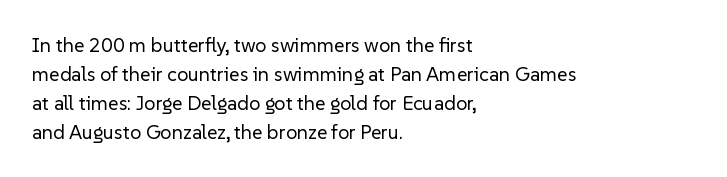
Q: Is the text bold? A: No.
Q: Is the text italic (slanted)? A: No, it is upright.
Q: Is the text underlined? A: No.
Q: How is the paragraph aligned? A: Left-aligned.
Q: Is the spacing between letters normal or unusually wide? A: Normal.
Q: Is the spacing between lines tight, normal or loose? A: Normal.
